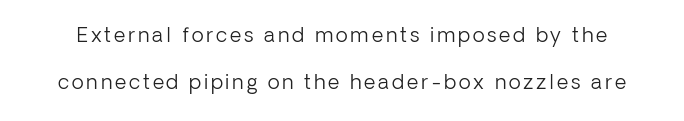
The space between consecutive lines is lavish. This rendering features lettering with no underline. Compared with a typical body face, this is equally light or lighter still. Tall strokes in this sample are plumb rather than angled.
